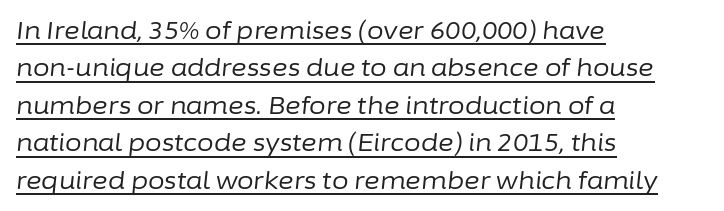
The image shows 24 px text type, italic (leaning right); set left-aligned, normal line spacing (1.56x), normal letter spacing, underlined.
